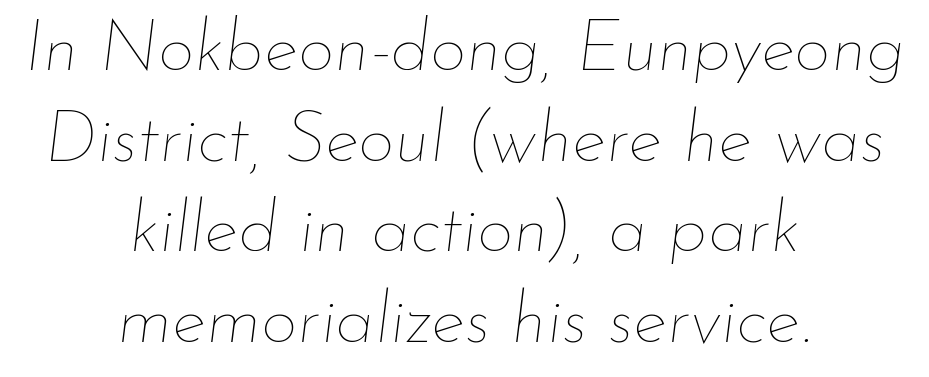
The image shows 72 px thin type, italic (leaning right); set centered, normal line spacing (1.26x), normal letter spacing, not underlined; low stroke contrast and a small x-height.
